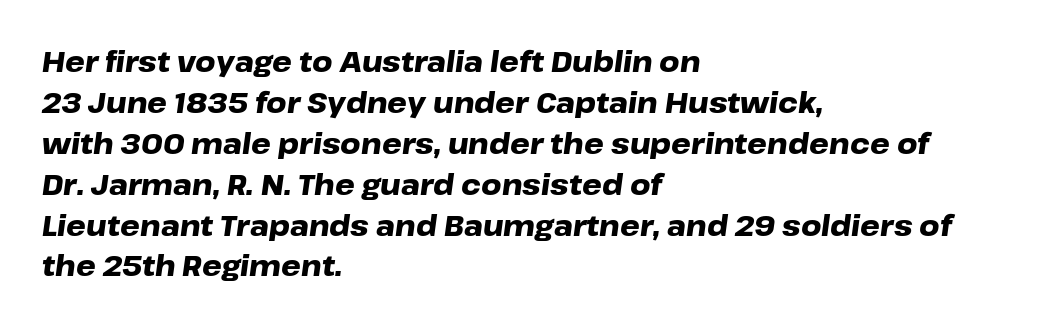
Q: Is the text bold? A: Yes.
Q: Is the text italic (slanted)? A: Yes, it leans right by about 8 degrees.
Q: Is the text underlined? A: No.
Q: How is the paragraph aligned? A: Left-aligned.
Q: Is the spacing between letters normal or unusually wide? A: Normal.
Q: Is the spacing between lines tight, normal or loose? A: Normal.
Q: Width (condensed, normal, or wide)? A: Wide.
Q: Stroke contrast? A: Low.
Q: x-height? A: Medium.
Q: Monospaced? A: No.
